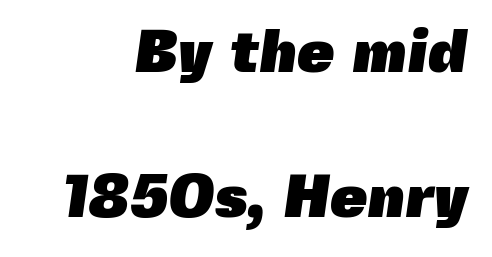
Q: Is the text bold? A: Yes.
Q: Is the typeface a serif or a sans-serif typeface? A: Sans-serif.
Q: Is the text underlined? A: No.
Q: How is the paragraph aligned? A: Right-aligned.
Q: Is the spacing between letters normal or unusually wide? A: Normal.
Q: Is the spacing between lines tight, normal or loose? A: Loose.
Q: Width (condensed, normal, or wide)? A: Normal.
Q: x-height? A: Medium.
Q: Monospaced? A: No.
